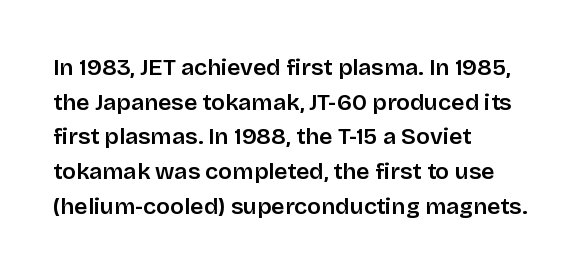
The image shows 23 px text type, upright; set left-aligned, normal line spacing (1.51x), normal letter spacing, not underlined.
